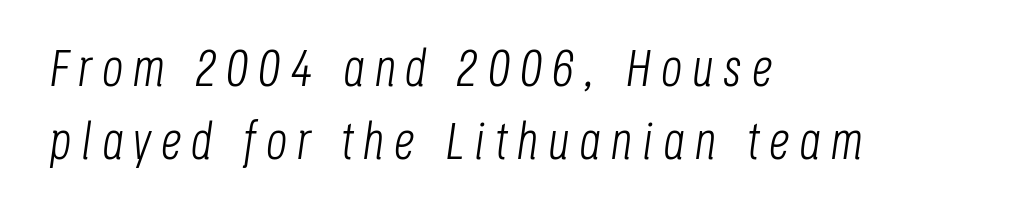
{"italic": "yes", "lean": "right", "slant_degrees": 8, "bold": "no", "weight": "light", "width": "condensed", "stroke_contrast": "low", "x_height": "large", "monospaced": "no", "underline": "no", "align": "left", "line_spacing": "normal", "line_spacing_ratio": 1.4, "glyph_px": 52}
